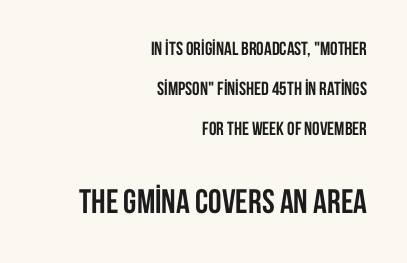
{"serif": "no", "italic": "no", "bold": "yes", "weight": "semibold", "width": "condensed", "stroke_contrast": "low", "x_height": "large", "monospaced": "no", "underline": "no", "align": "right", "line_spacing": "loose", "line_spacing_ratio": 2.11, "letter_spacing": "normal", "letter_spacing_em": 0.0, "larger_block": "second", "size_ratio": 1.79, "glyph_px": 34}
